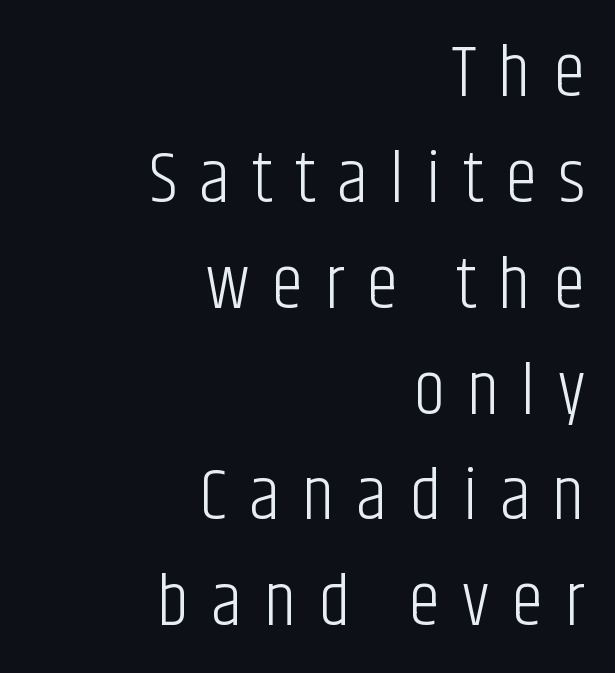
{"serif": "no", "italic": "no", "bold": "no", "weight": "light", "width": "condensed", "stroke_contrast": "low", "x_height": "large", "monospaced": "no", "underline": "no", "align": "right", "line_spacing": "normal", "line_spacing_ratio": 1.45, "letter_spacing": "wide", "letter_spacing_em": 0.3, "glyph_px": 73}
